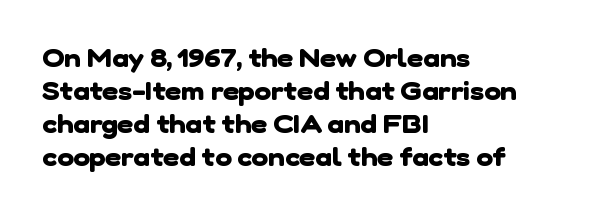
{"bold": "yes", "underline": "no", "align": "left", "line_spacing": "normal", "line_spacing_ratio": 1.32, "letter_spacing": "normal", "letter_spacing_em": 0.0, "glyph_px": 25}
